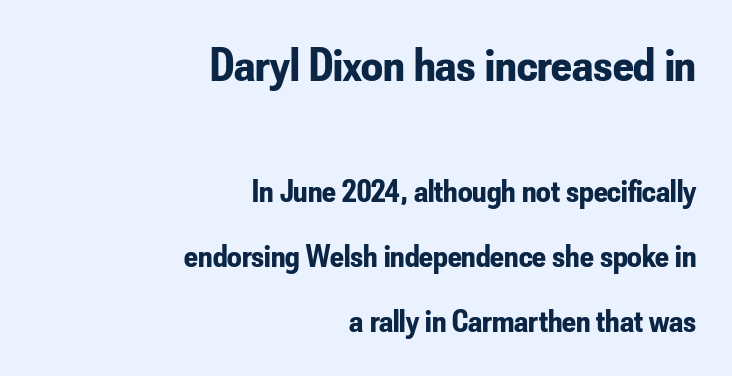
{"serif": "no", "italic": "no", "bold": "yes", "weight": "bold", "width": "condensed", "stroke_contrast": "low", "x_height": "small", "monospaced": "no", "underline": "no", "align": "right", "line_spacing": "loose", "line_spacing_ratio": 2.03, "letter_spacing": "normal", "letter_spacing_em": 0.0, "larger_block": "first", "size_ratio": 1.5, "glyph_px": 48}
